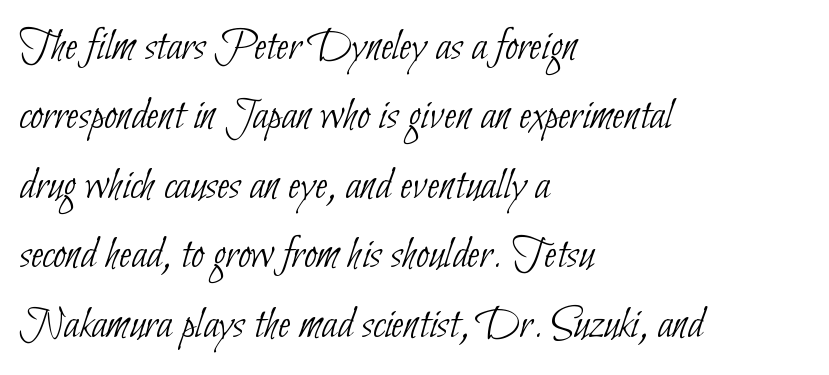
A student would call this left alignment; a typographer would say flush left, rag right. Letter spacing: default. Are there feet on the stems? There aren't — it's a sans. Descender tails drop into unmarked territory. No letter is thick-stroked: the sample isn't bold. Here the designer chose a conventional face with non-uniform glyph widths.
